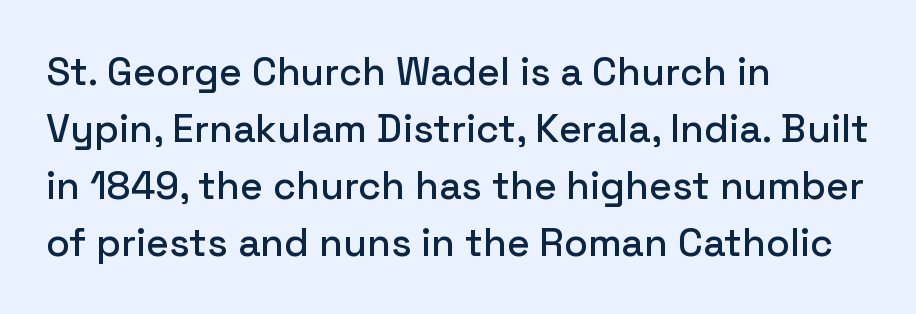
Bare-footed words on every line. Observe the absence of serifs on each vertical stroke in this sample. Upright lettering throughout. The rendering uses natural spacing where letterforms have individual widths.
